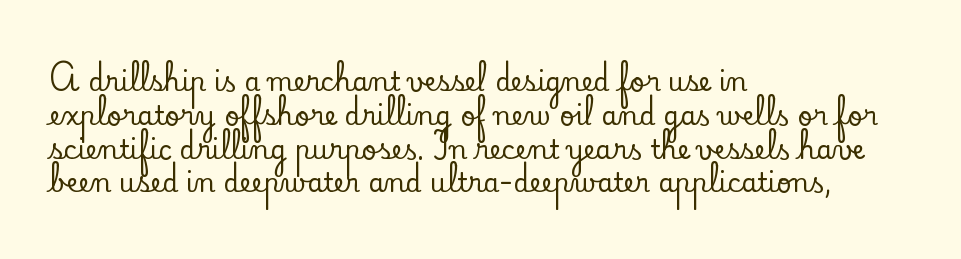
The ragged edge is on the right, which tells us the setting is flush left. How would I describe the line gaps? Plain and ordinary. This is the regular roman posture of the typeface. Only glyphs here, with clear space below each row.
